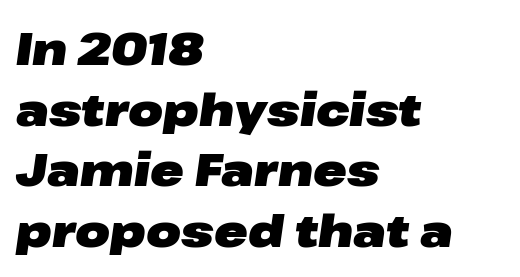
Notice how descenders clear the ascenders below comfortably — that's standard leading. Has an underline been added? It has not. The ragged edge is on the right, which tells us the setting is flush left. A typesetter would call this zero additional tracking. Pretty heavy lettering here — definitely bold. Each letter keeps its own natural width here, so spacing adapts to shape.
